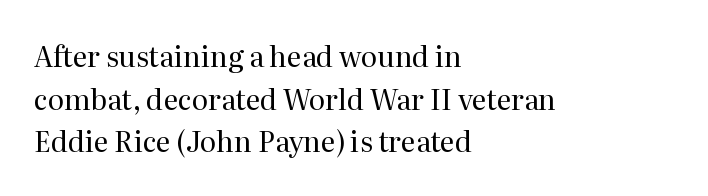
This rendering uses left alignment, leaving the right contour irregular. If you measured baseline to baseline, you'd find a middling distance. Is there any slant? The stems are plumb. Is this a fixed-width face? No — the glyphs have proportional, varying widths.
